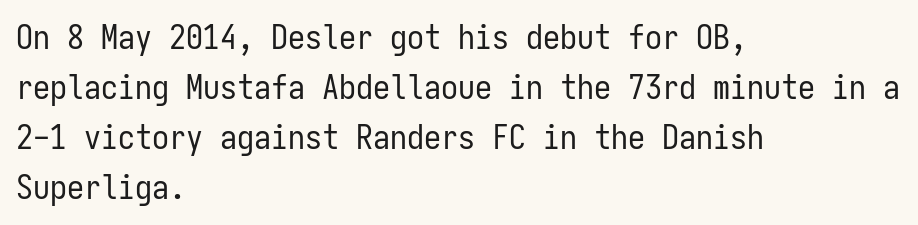
The image shows 34 px regular-weight, condensed sans-serif type, upright, monospaced; set left-aligned, normal line spacing (1.47x), normal letter spacing, not underlined; low stroke contrast and a medium x-height.
